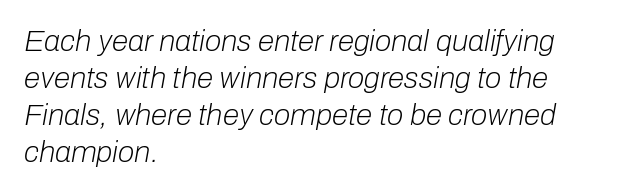
{"italic": "yes", "lean": "right", "slant_degrees": 10, "bold": "no", "weight": "light", "width": "normal", "stroke_contrast": "low", "x_height": "medium", "monospaced": "no", "underline": "no", "align": "left", "line_spacing_ratio": 1.23, "letter_spacing": "normal", "letter_spacing_em": 0.0, "glyph_px": 30}
